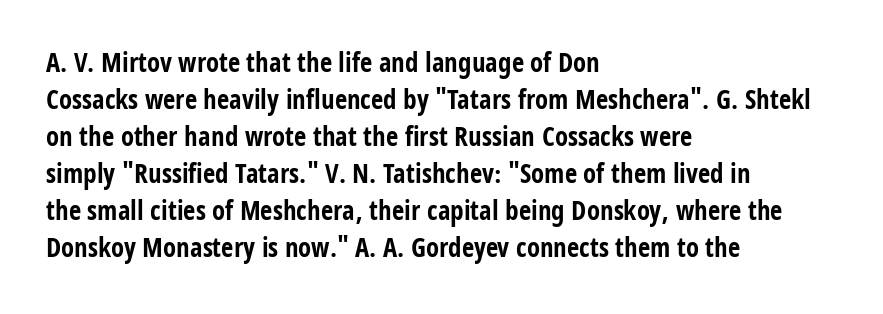
{"italic": "no", "bold": "yes", "underline": "no", "align": "left", "line_spacing": "normal", "line_spacing_ratio": 1.37, "letter_spacing": "normal", "letter_spacing_em": 0.0, "glyph_px": 27}
